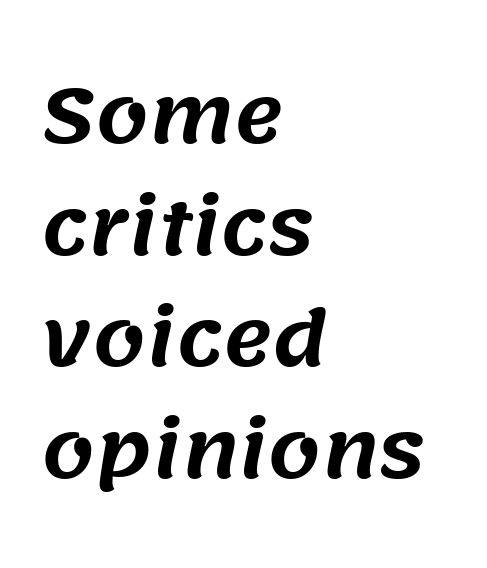
The image shows 75 px sans-serif type; set left-aligned, normal line spacing (1.49x), normal letter spacing, not underlined; medium stroke contrast and a large x-height.
